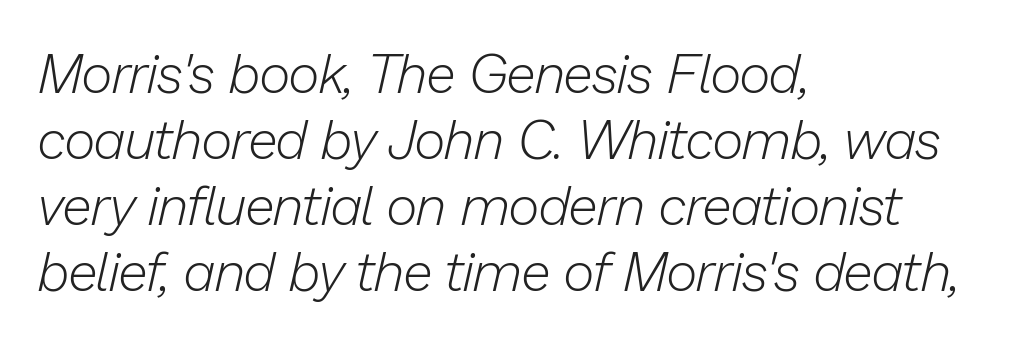
In terms of posture, this sample is oblique. Just letters on the line, the space beneath them empty. The rendering keeps characters at their native spacing. Each stroke keeps to a modest, everyday thickness or less. In CSS terms this would be text-align: left. Character widths vary here, with narrow letters taking less room than wide ones.
